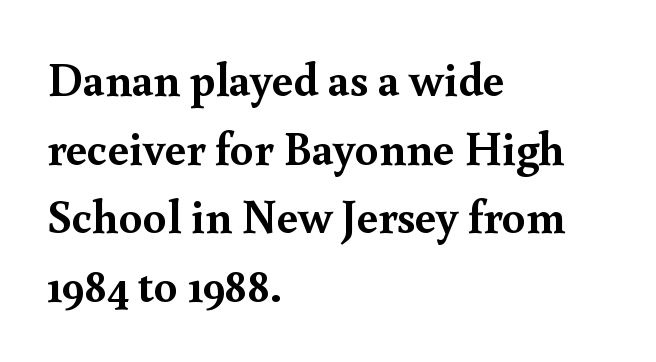
{"serif": "yes", "italic": "no", "bold": "yes", "weight": "semibold", "width": "normal", "x_height": "small", "monospaced": "no", "underline": "no", "align": "left", "line_spacing": "normal", "line_spacing_ratio": 1.46, "letter_spacing": "normal", "letter_spacing_em": 0.0, "glyph_px": 47}
